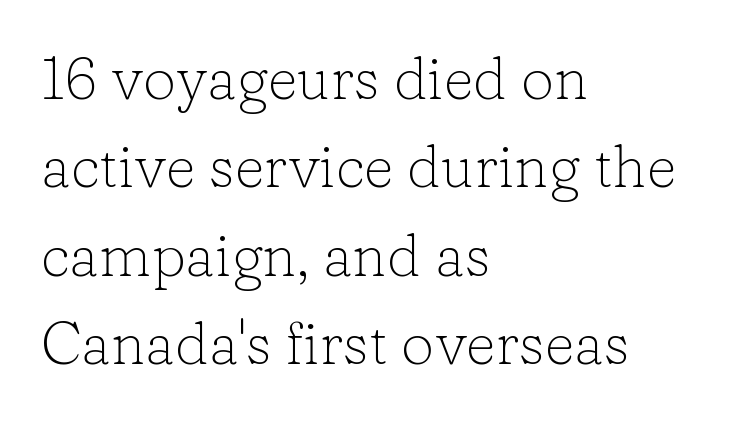
Line beginnings align vertically; line endings do not. Honestly, there is no underline to notice here at all. Letter spacing: default. The characters display serif detailing at their extremities.
